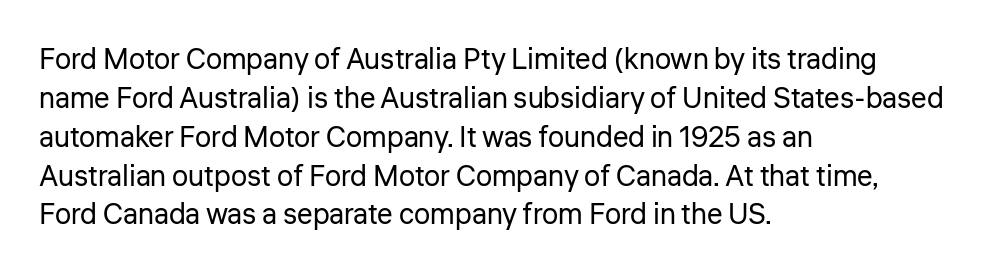
{"serif": "no", "italic": "no", "bold": "no", "weight": "regular", "width": "normal", "stroke_contrast": "low", "x_height": "medium", "monospaced": "no", "underline": "no", "align": "left", "line_spacing": "normal", "line_spacing_ratio": 1.34, "letter_spacing": "normal", "letter_spacing_em": 0.0, "glyph_px": 29}
